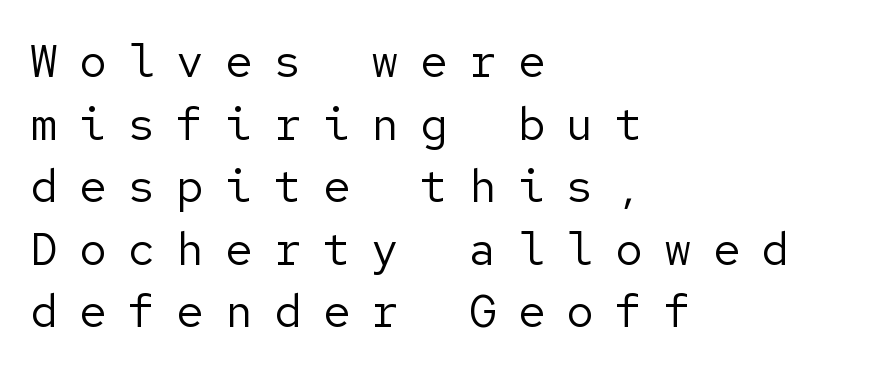
Honestly, there is no underline to notice here at all. The glyphs in this specimen are sans serif. The horizontal fit of the characters is loose and conspicuously gappy. The rendering uses a moderate line-height, typical for paragraphs.
